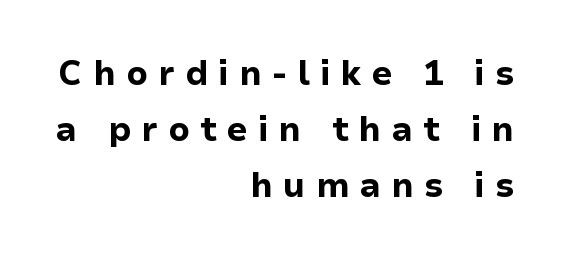
Q: Is the text bold? A: Yes.
Q: Is the text italic (slanted)? A: No, it is upright.
Q: Is the typeface a serif or a sans-serif typeface? A: Sans-serif.
Q: Is the text underlined? A: No.
Q: How is the paragraph aligned? A: Right-aligned.
Q: Is the spacing between letters normal or unusually wide? A: Unusually wide.
Q: Is the spacing between lines tight, normal or loose? A: Normal.
Q: Width (condensed, normal, or wide)? A: Normal.
Q: Stroke contrast? A: Low.
Q: x-height? A: Medium.
Q: Monospaced? A: No.
